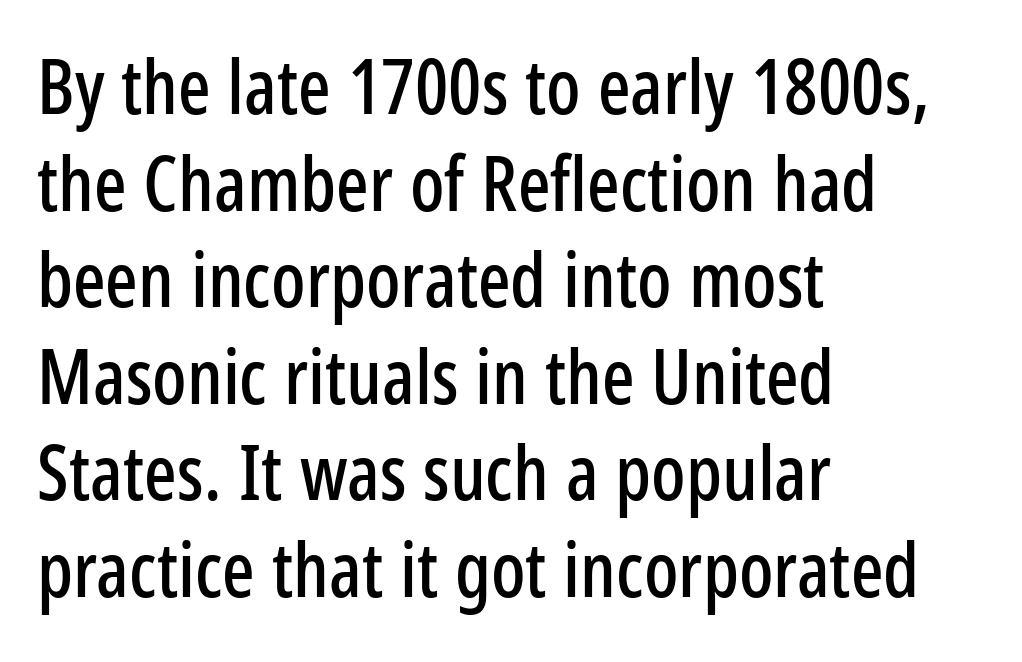
{"serif": "no", "italic": "no", "width": "condensed", "stroke_contrast": "low", "x_height": "medium", "monospaced": "no", "underline": "no", "align": "left", "line_spacing": "normal", "line_spacing_ratio": 1.27, "letter_spacing": "normal", "letter_spacing_em": 0.0, "glyph_px": 76}
